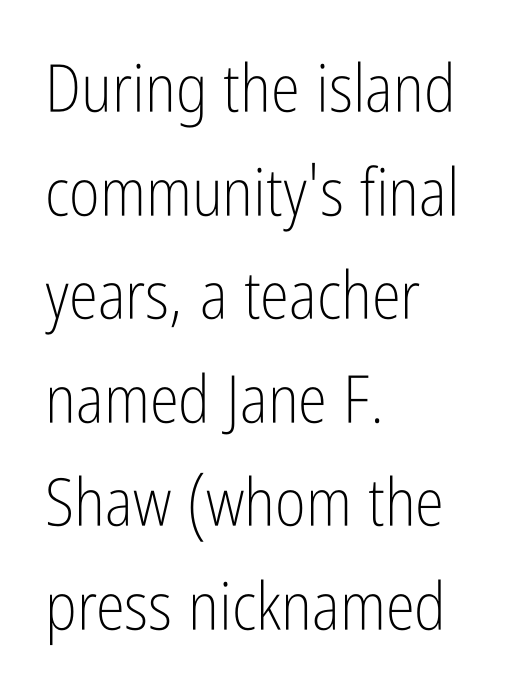
The designer left line spacing at the default. Italic? Not at all — the glyphs are vertical. Here the designer chose a conventional face with non-uniform glyph widths. Standard letterfit; no display-style spreading of the glyphs.
